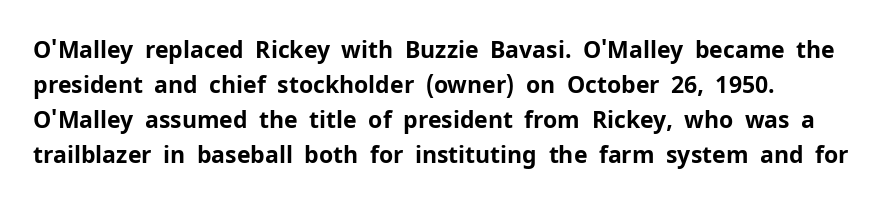
Heft: maximum for text — a bold. Notice how descenders clear the ascenders below comfortably — that's standard leading. Words appear dense and cohesive because spacing is normal. If you drew a line through each stem, it would be perfectly vertical. Type without underlining.
